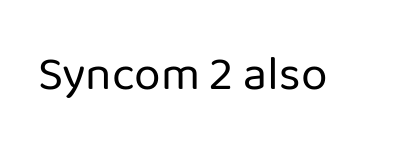
The image shows 48 px regular-weight sans-serif type, upright; set normal letter spacing, not underlined; low stroke contrast and a medium x-height.
